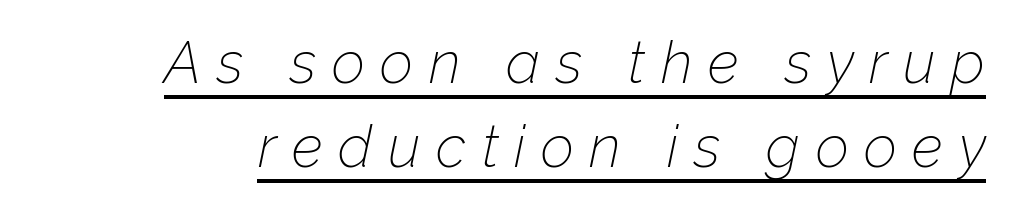
The image shows 58 px thin type, italic (leaning right); set normal line spacing (1.44x), unusually wide letter spacing (+0.27 em), underlined; low stroke contrast and a medium x-height.
